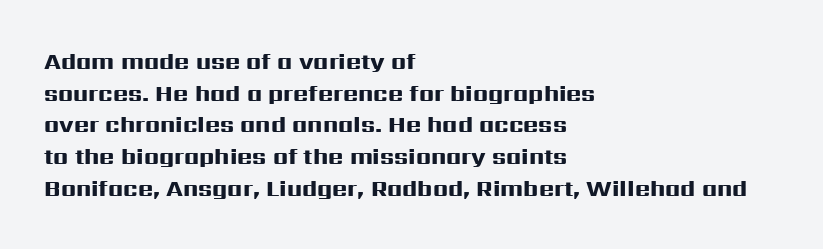
{"italic": "no", "bold": "yes", "underline": "no", "align": "left", "line_spacing": "normal", "line_spacing_ratio": 1.38, "letter_spacing": "normal", "letter_spacing_em": 0.0, "glyph_px": 23}
